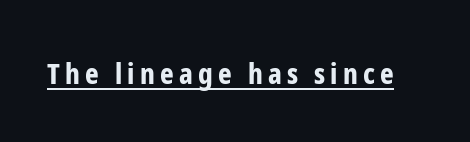
The image shows 29 px bold, condensed sans-serif type, upright; set underlined; low stroke contrast and a medium x-height.
